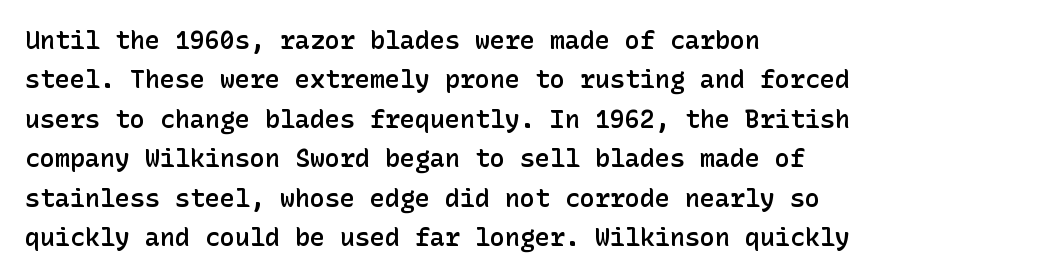
Q: Is the text bold? A: Semi-bold.
Q: Is the text italic (slanted)? A: No, it is upright.
Q: Is the text underlined? A: No.
Q: How is the paragraph aligned? A: Left-aligned.
Q: Is the spacing between letters normal or unusually wide? A: Normal.
Q: Is the spacing between lines tight, normal or loose? A: Normal.
